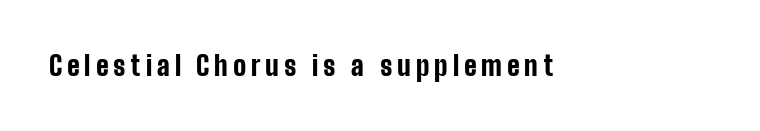
{"italic": "no", "bold": "yes", "underline": "no", "glyph_px": 27}
